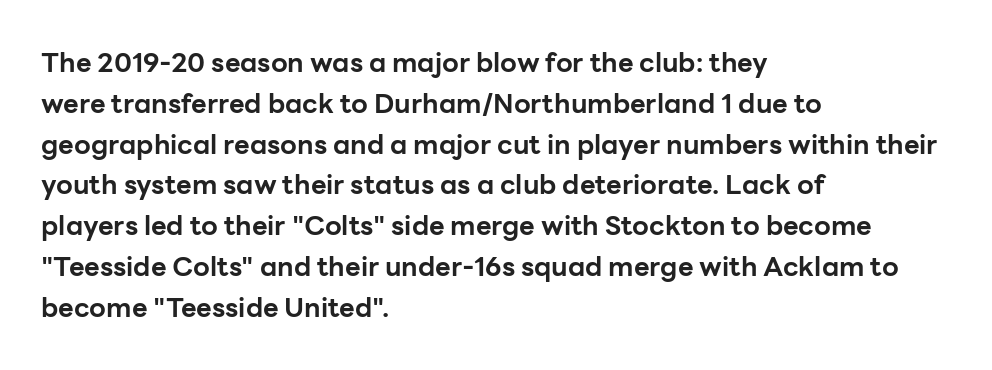
The image shows 27 px bold type, upright; set left-aligned, normal line spacing (1.51x), normal letter spacing, not underlined.
